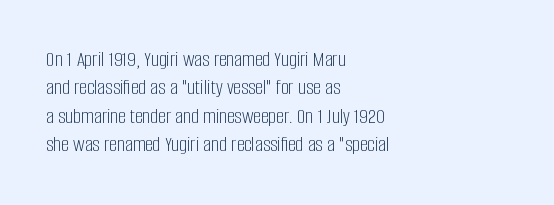
{"italic": "no", "bold": "no", "underline": "no", "align": "left", "line_spacing": "normal", "line_spacing_ratio": 1.29, "letter_spacing": "normal", "letter_spacing_em": 0.0, "glyph_px": 22}
